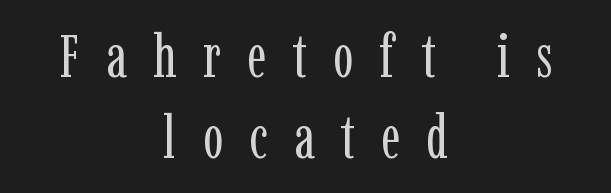
Q: Is the text bold? A: No.
Q: Is the text italic (slanted)? A: No, it is upright.
Q: Is the typeface a serif or a sans-serif typeface? A: Serif.
Q: Is the text underlined? A: No.
Q: How is the paragraph aligned? A: Centered.
Q: Is the spacing between letters normal or unusually wide? A: Unusually wide.
Q: Is the spacing between lines tight, normal or loose? A: Normal.
Q: Width (condensed, normal, or wide)? A: Condensed.
Q: Stroke contrast? A: Low.
Q: x-height? A: Medium.
Q: Monospaced? A: No.
